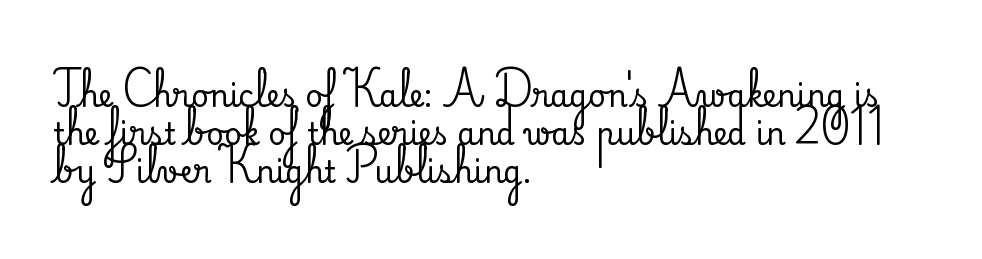
{"serif": "yes", "italic": "no", "width": "normal", "stroke_contrast": "medium", "x_height": "small", "monospaced": "no", "underline": "no", "align": "left", "line_spacing": "normal", "line_spacing_ratio": 1.26, "letter_spacing": "normal", "letter_spacing_em": 0.0, "glyph_px": 30}
